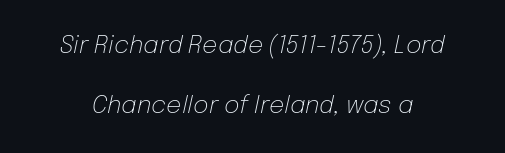
The image shows 24 px text type, italic (leaning right); set loose line spacing (2.49x), normal letter spacing, not underlined.
